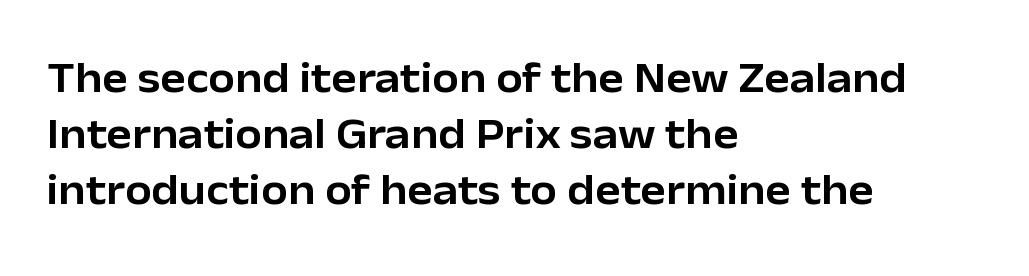
Q: Is the text italic (slanted)? A: No, it is upright.
Q: Is the typeface a serif or a sans-serif typeface? A: Sans-serif.
Q: Is the text underlined? A: No.
Q: How is the paragraph aligned? A: Left-aligned.
Q: Is the spacing between letters normal or unusually wide? A: Normal.
Q: Is the spacing between lines tight, normal or loose? A: Normal.
Q: Width (condensed, normal, or wide)? A: Normal.
Q: Stroke contrast? A: Low.
Q: x-height? A: Medium.
Q: Monospaced? A: No.
